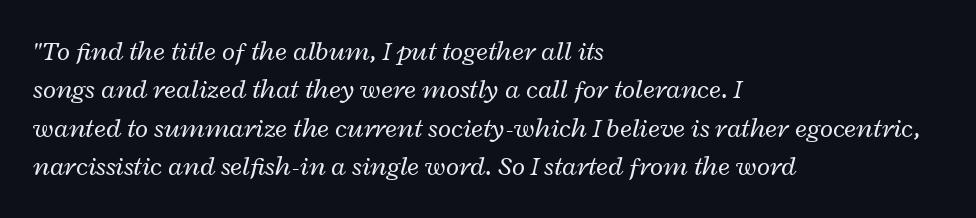
The image shows 27 px text type, italic (leaning right); set left-aligned, normal line spacing (1.42x), normal letter spacing, not underlined.
